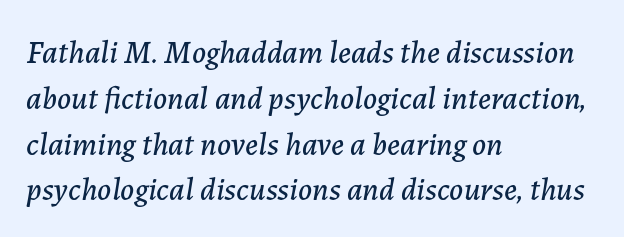
Q: Is the text italic (slanted)? A: Yes, it leans right by about 7 degrees.
Q: Is the text underlined? A: No.
Q: How is the paragraph aligned? A: Left-aligned.
Q: Is the spacing between letters normal or unusually wide? A: Normal.
Q: Is the spacing between lines tight, normal or loose? A: Normal.
Q: Width (condensed, normal, or wide)? A: Normal.
Q: Stroke contrast? A: Low.
Q: x-height? A: Medium.
Q: Monospaced? A: No.
